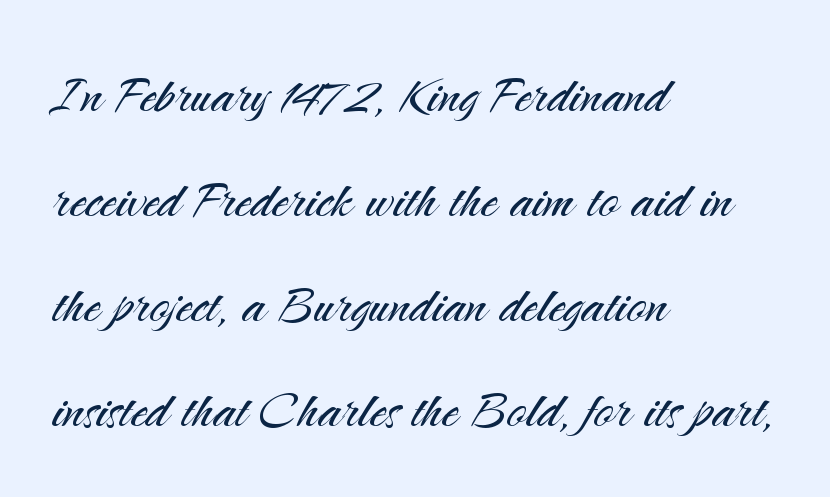
{"serif": "no", "bold": "no", "weight": "light", "width": "normal", "stroke_contrast": "medium", "x_height": "small", "monospaced": "no", "underline": "no", "align": "left", "line_spacing": "normal", "line_spacing_ratio": 1.59, "letter_spacing": "normal", "letter_spacing_em": 0.0, "glyph_px": 66}
